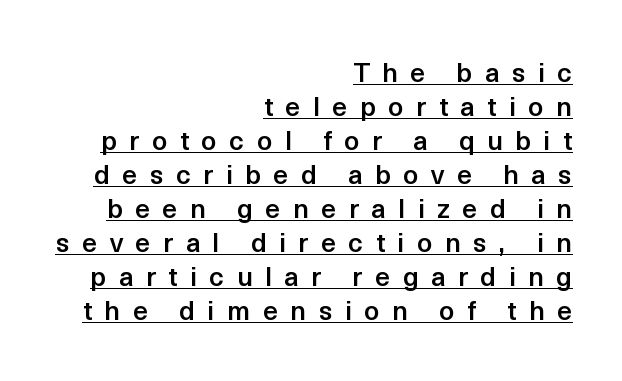
The image shows 27 px text type, upright; set right-aligned, normal line spacing (1.26x), unusually wide letter spacing (+0.46 em), underlined.
